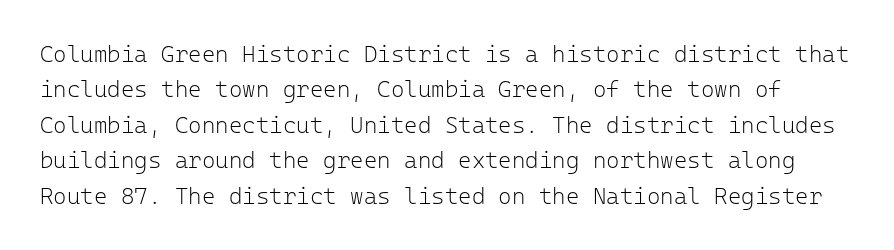
Q: Is the text bold? A: No.
Q: Is the text italic (slanted)? A: No, it is upright.
Q: Is the text underlined? A: No.
Q: Is the spacing between letters normal or unusually wide? A: Normal.
Q: Is the spacing between lines tight, normal or loose? A: Normal.
